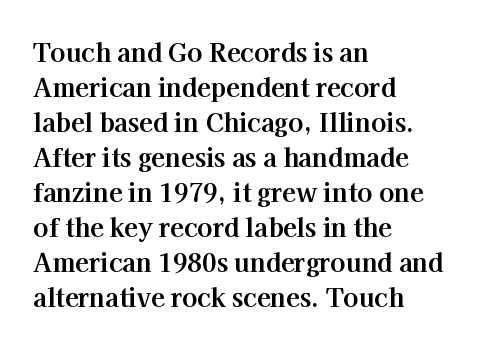
Q: Is the text bold? A: Yes.
Q: Is the text italic (slanted)? A: No, it is upright.
Q: Is the text underlined? A: No.
Q: How is the paragraph aligned? A: Left-aligned.
Q: Is the spacing between letters normal or unusually wide? A: Normal.
Q: Is the spacing between lines tight, normal or loose? A: Normal.
